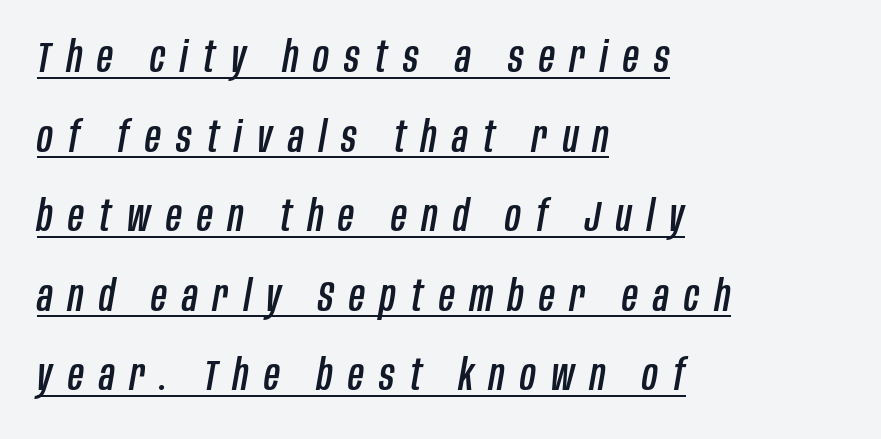
Q: Is the text italic (slanted)? A: Yes, it leans right by about 10 degrees.
Q: Is the text underlined? A: Yes.
Q: How is the paragraph aligned? A: Left-aligned.
Q: Is the spacing between letters normal or unusually wide? A: Unusually wide.
Q: Width (condensed, normal, or wide)? A: Condensed.
Q: Stroke contrast? A: Low.
Q: x-height? A: Large.
Q: Monospaced? A: No.
